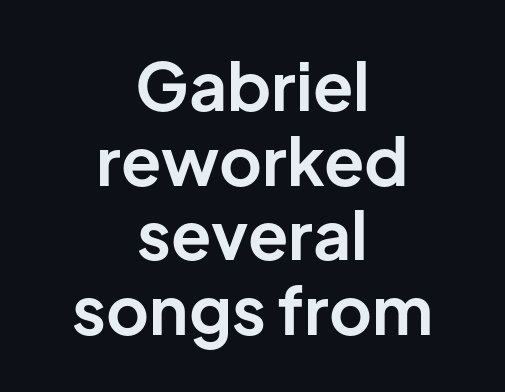
Q: Is the text bold? A: Yes.
Q: Is the text italic (slanted)? A: No, it is upright.
Q: Is the typeface a serif or a sans-serif typeface? A: Sans-serif.
Q: Is the text underlined? A: No.
Q: How is the paragraph aligned? A: Centered.
Q: Is the spacing between letters normal or unusually wide? A: Normal.
Q: Is the spacing between lines tight, normal or loose? A: Tight.
Q: Width (condensed, normal, or wide)? A: Normal.
Q: Stroke contrast? A: Low.
Q: x-height? A: Medium.
Q: Monospaced? A: No.
